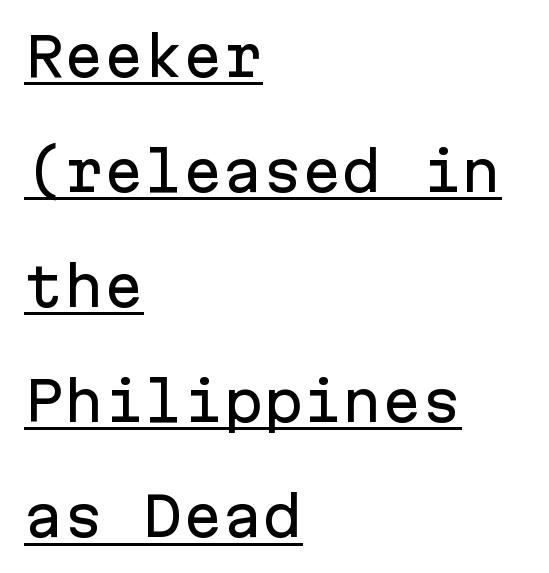
Check where the strokes stop: nothing finishes them off — pure sans. Glance below the letters and you will spot a drawn line. Leftover space on each line is placed entirely after the last word. A typesetter would mark this as roman, not italic.
